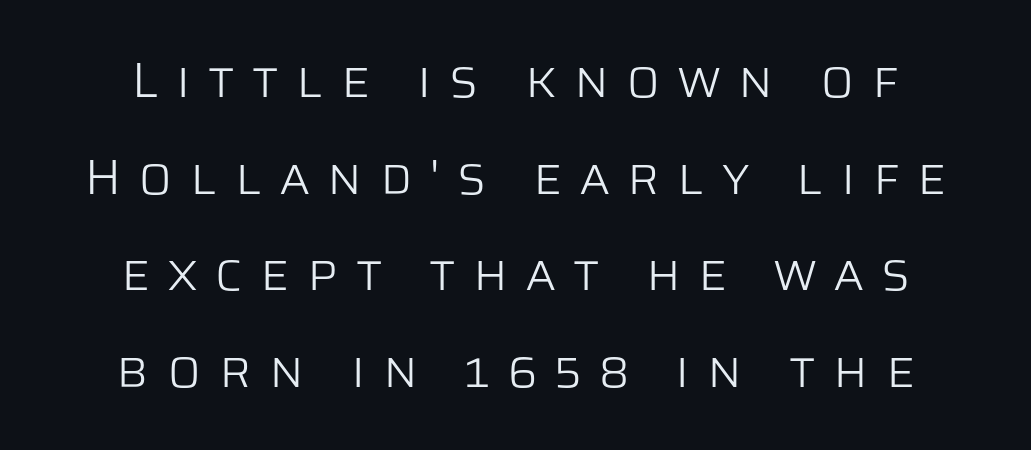
The image shows 49 px light sans-serif type, upright; set centered, loose line spacing (1.97x), unusually wide letter spacing (+0.36 em), not underlined; low stroke contrast and a large x-height.
